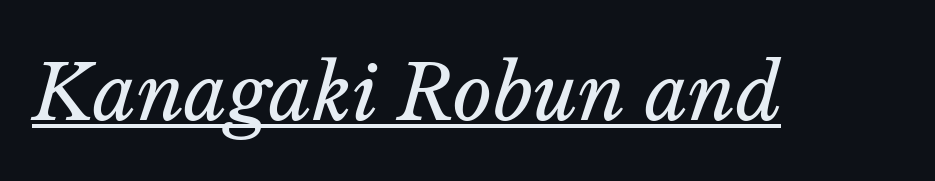
How are the letters spaced? Ordinarily, with no added tracking. You can tell it's italic because the verticals aren't actually vertical. The face used here is proportionally spaced, like ordinary book or web type. The cut favours lightness, reaching ordinary text weight at its darkest. Compared with undecorated copy, this sample adds a rule below the words.
